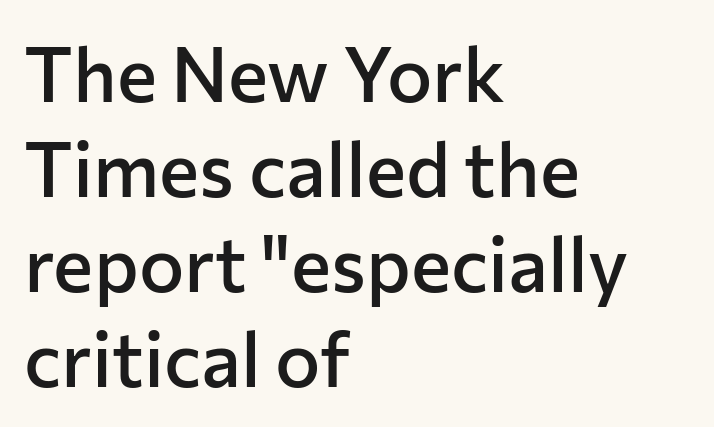
The rendering uses natural spacing where letterforms have individual widths. The lines sit at an ordinary, default distance from one another. The letters sit at their default tracking, neither squeezed nor spread. Which margin do the lines hug? The left one — the right edge is uneven.
